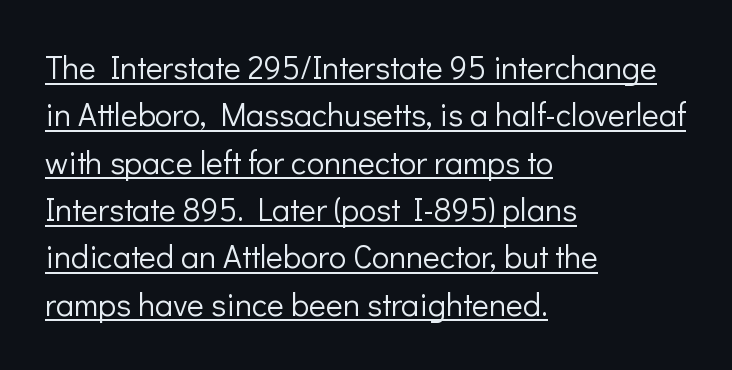
Q: Is the text bold? A: No.
Q: Is the text italic (slanted)? A: No, it is upright.
Q: Is the typeface a serif or a sans-serif typeface? A: Sans-serif.
Q: Is the text underlined? A: Yes.
Q: How is the paragraph aligned? A: Left-aligned.
Q: Is the spacing between letters normal or unusually wide? A: Normal.
Q: Is the spacing between lines tight, normal or loose? A: Normal.
Q: Width (condensed, normal, or wide)? A: Normal.
Q: Stroke contrast? A: Low.
Q: x-height? A: Medium.
Q: Monospaced? A: No.
